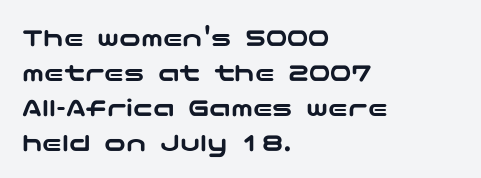
Q: Is the text italic (slanted)? A: No, it is upright.
Q: Is the text underlined? A: No.
Q: How is the paragraph aligned? A: Left-aligned.
Q: Is the spacing between letters normal or unusually wide? A: Normal.
Q: Is the spacing between lines tight, normal or loose? A: Normal.
